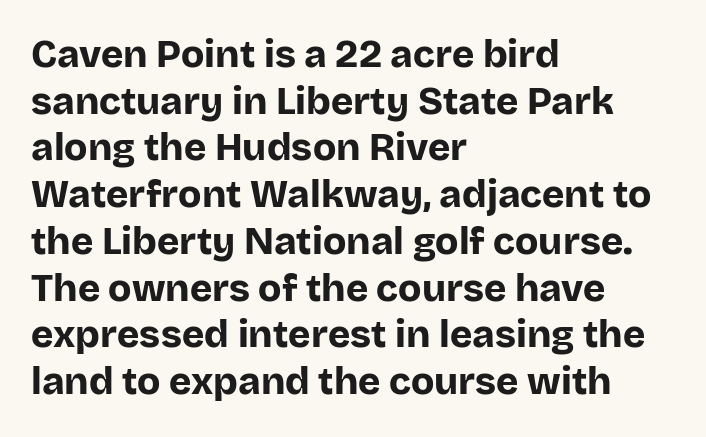
Q: Is the text bold? A: Yes.
Q: Is the text italic (slanted)? A: No, it is upright.
Q: Is the typeface a serif or a sans-serif typeface? A: Sans-serif.
Q: Is the text underlined? A: No.
Q: How is the paragraph aligned? A: Left-aligned.
Q: Is the spacing between letters normal or unusually wide? A: Normal.
Q: Width (condensed, normal, or wide)? A: Normal.
Q: Stroke contrast? A: Low.
Q: x-height? A: Large.
Q: Monospaced? A: No.
